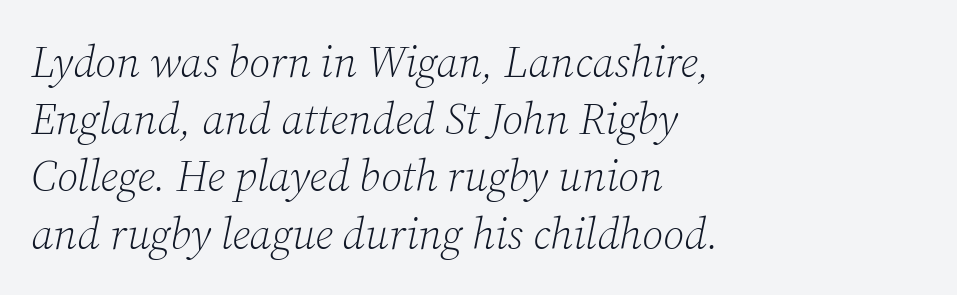
{"serif": "yes", "italic": "yes", "lean": "right", "slant_degrees": 12, "bold": "no", "weight": "light", "width": "normal", "stroke_contrast": "low", "x_height": "medium", "monospaced": "no", "underline": "no", "align": "left", "line_spacing": "normal", "line_spacing_ratio": 1.3, "letter_spacing": "normal", "letter_spacing_em": 0.0, "glyph_px": 44}
